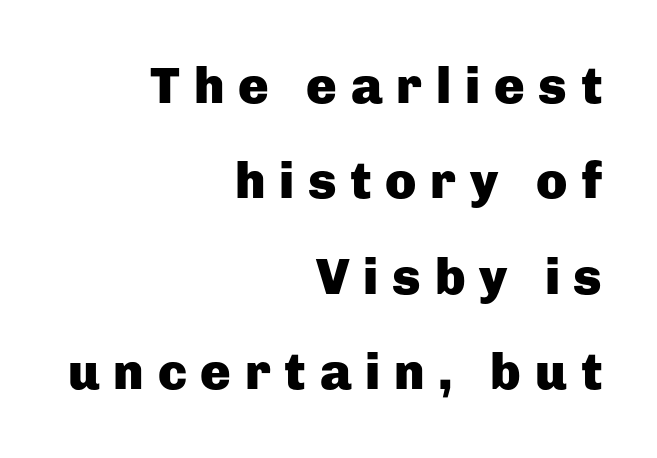
The image shows 51 px heavy sans-serif type, upright; set right-aligned, line spacing 1.87x, unusually wide letter spacing (+0.27 em), not underlined; low stroke contrast and a medium x-height.
